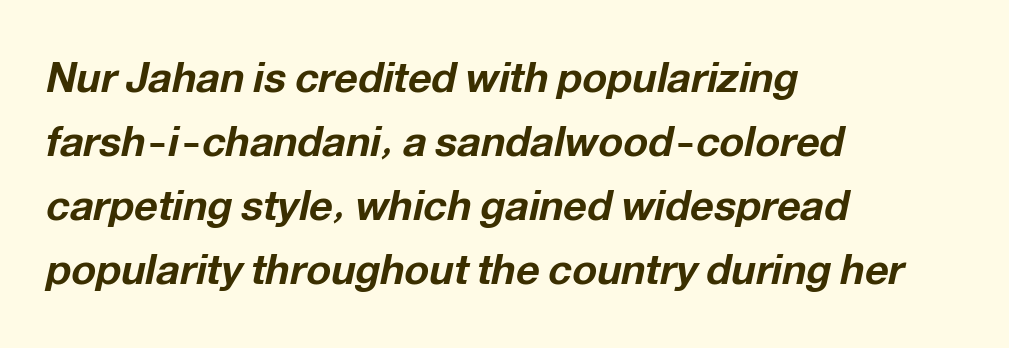
{"italic": "yes", "lean": "right", "slant_degrees": 12, "bold": "yes", "weight": "bold", "width": "normal", "stroke_contrast": "low", "x_height": "medium", "monospaced": "no", "underline": "no", "align": "left", "line_spacing": "normal", "line_spacing_ratio": 1.56, "letter_spacing": "normal", "letter_spacing_em": 0.0, "glyph_px": 41}
